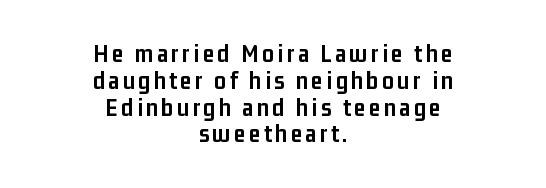
The image shows 26 px bold type, upright; set centered, tight line spacing (1.03x), not underlined.
